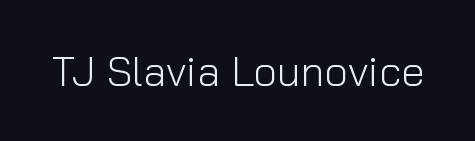
{"serif": "no", "italic": "no", "bold": "no", "weight": "light", "width": "normal", "stroke_contrast": "low", "x_height": "medium", "monospaced": "no", "underline": "no", "letter_spacing": "normal", "letter_spacing_em": 0.0, "glyph_px": 42}
